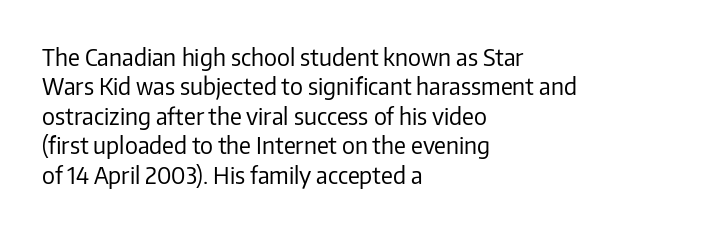
{"italic": "no", "bold": "no", "underline": "no", "align": "left", "line_spacing": "normal", "line_spacing_ratio": 1.28, "letter_spacing": "normal", "letter_spacing_em": 0.0, "glyph_px": 23}
